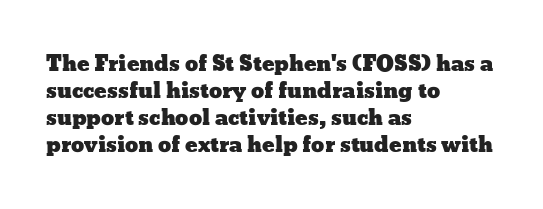
The letters stand straight up with perfectly vertical stems. Tracking here is standard; glyphs follow each other at the usual distance. Whoever set this chose a conventional vertical rhythm. The paragraph has a hard left edge and a soft right edge. Has an underline been added? It has not.
